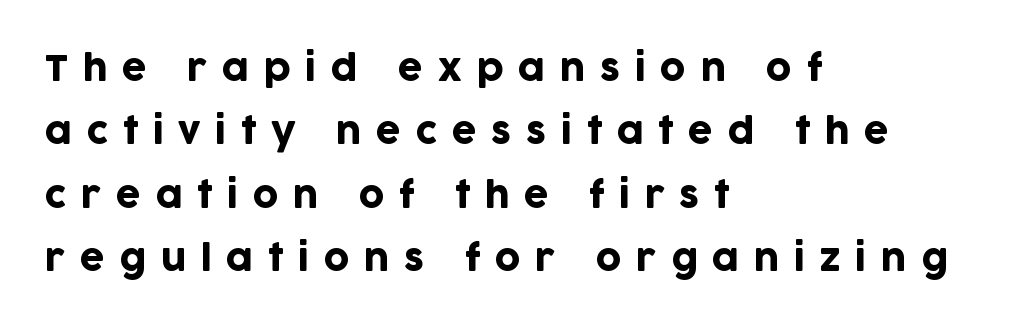
Clear beneath every line of the passage. I'd call this a sans setting — the letters go barefoot. Compared with a centered layout, this one pins lines to the left instead. Italic: no, the glyphs are upright roman.
